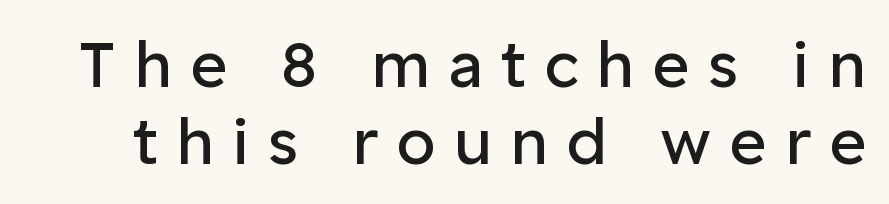
Q: Is the text bold? A: No.
Q: Is the text italic (slanted)? A: No, it is upright.
Q: Is the typeface a serif or a sans-serif typeface? A: Sans-serif.
Q: Is the text underlined? A: No.
Q: Is the spacing between letters normal or unusually wide? A: Unusually wide.
Q: Width (condensed, normal, or wide)? A: Normal.
Q: Stroke contrast? A: Low.
Q: x-height? A: Medium.
Q: Monospaced? A: No.
